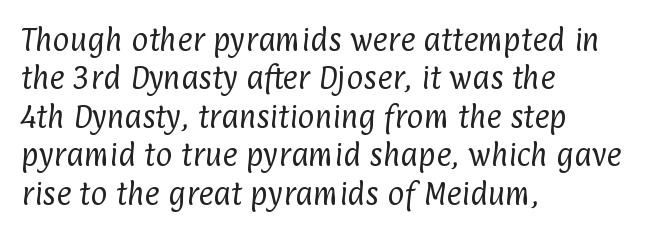
The image shows 26 px text type; set left-aligned, normal line spacing (1.48x), normal letter spacing, not underlined.
